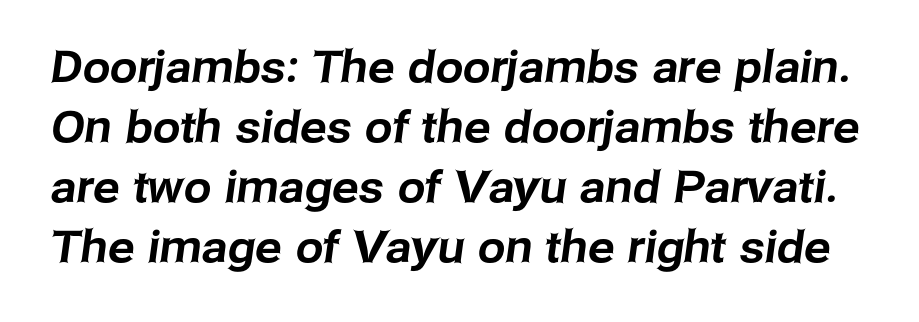
{"serif": "no", "width": "normal", "stroke_contrast": "low", "x_height": "medium", "monospaced": "no", "underline": "no", "line_spacing": "normal", "line_spacing_ratio": 1.36, "letter_spacing": "normal", "letter_spacing_em": 0.0, "glyph_px": 44}
